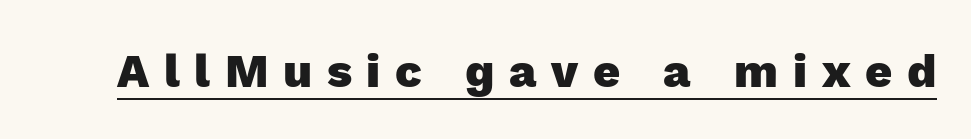
{"serif": "no", "italic": "no", "bold": "yes", "weight": "heavy", "width": "normal", "x_height": "medium", "monospaced": "no", "underline": "yes", "letter_spacing": "wide", "letter_spacing_em": 0.31, "glyph_px": 47}
